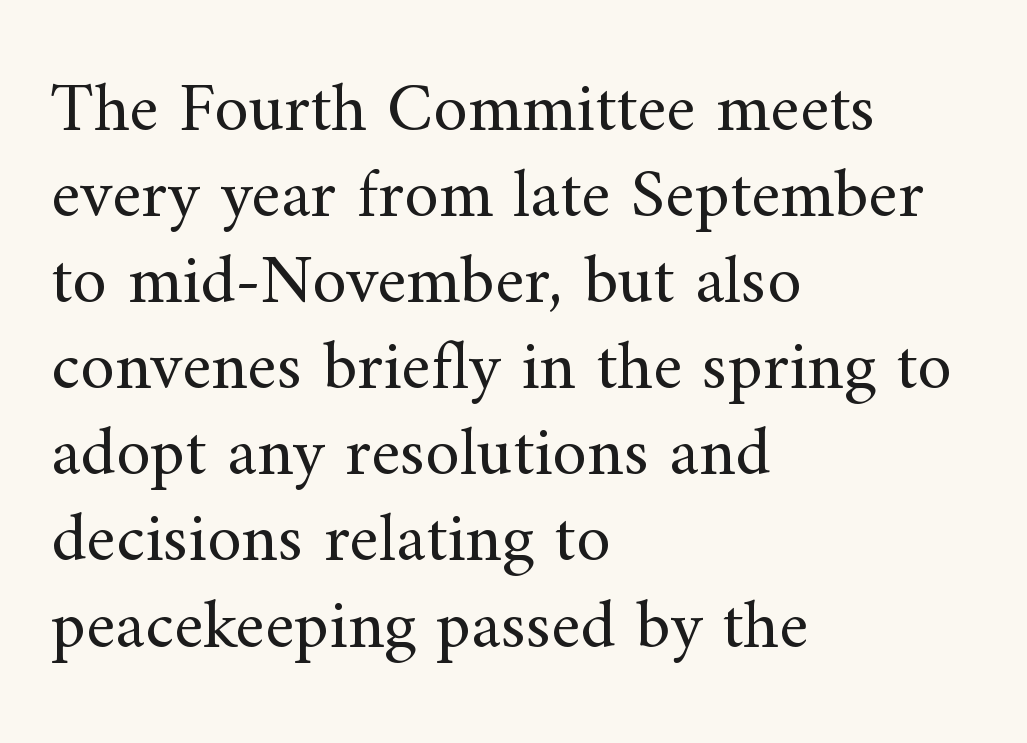
{"serif": "yes", "italic": "no", "bold": "no", "weight": "regular", "width": "normal", "stroke_contrast": "medium", "x_height": "small", "monospaced": "no", "underline": "no", "align": "left", "line_spacing_ratio": 1.23, "letter_spacing": "normal", "letter_spacing_em": 0.0, "glyph_px": 70}
